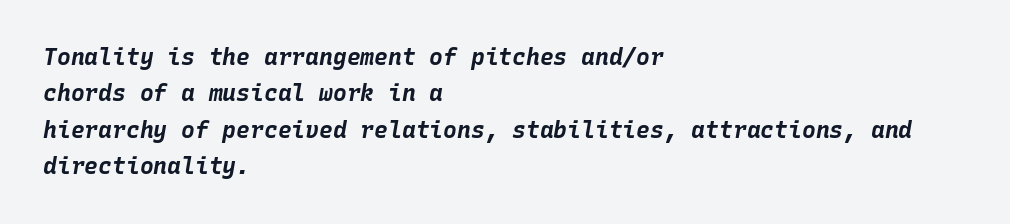
The image shows 23 px bold type, italic (leaning right); set left-aligned, normal line spacing (1.58x), normal letter spacing, not underlined.
